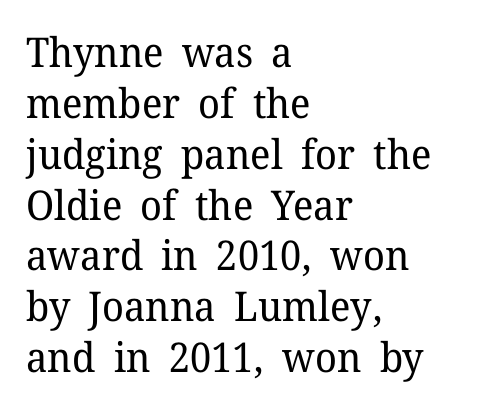
Stem width sits at or under what a default text font uses. The font's upright variant was chosen for this text. The rendering keeps characters at their native spacing. These lines are rendered in a variable-pitch font. Descenders are the only things crossing below the line.
